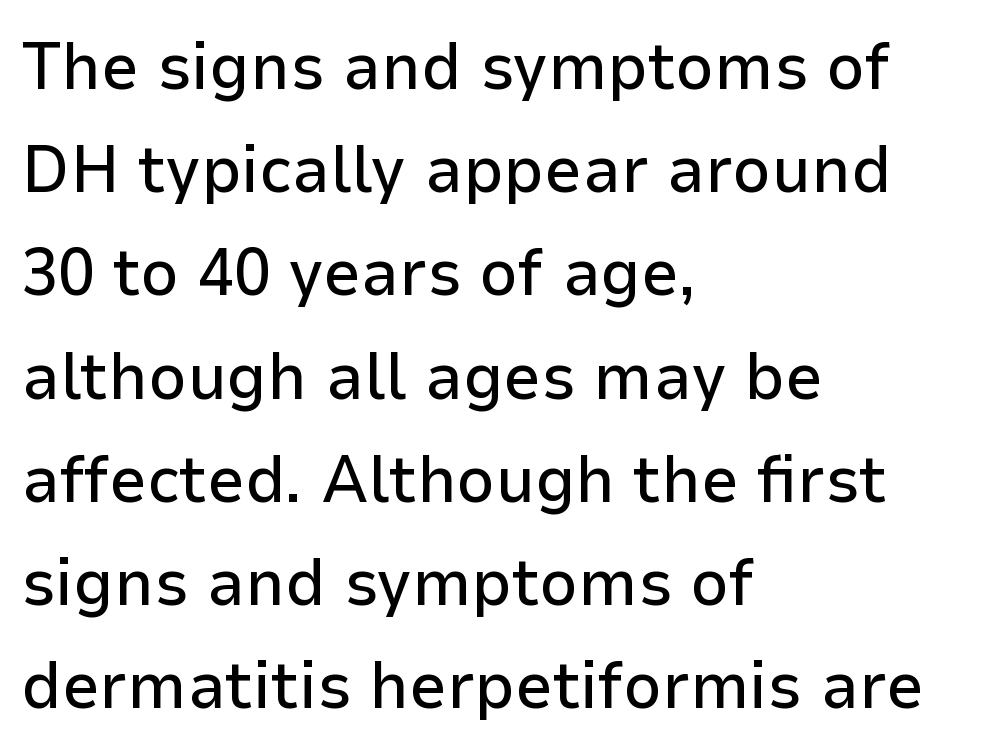
The image shows 67 px sans-serif type, upright; set left-aligned, normal line spacing (1.54x), normal letter spacing, not underlined; low stroke contrast and a medium x-height.
